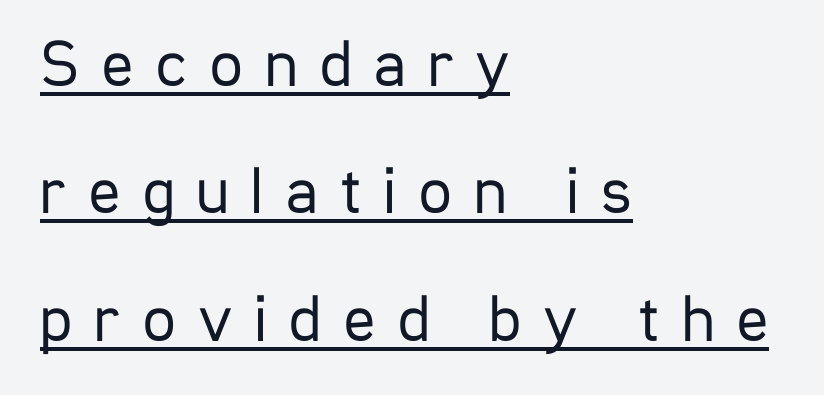
Q: Is the text bold? A: No.
Q: Is the text italic (slanted)? A: No, it is upright.
Q: Is the typeface a serif or a sans-serif typeface? A: Sans-serif.
Q: Is the text underlined? A: Yes.
Q: How is the paragraph aligned? A: Left-aligned.
Q: Is the spacing between letters normal or unusually wide? A: Unusually wide.
Q: Is the spacing between lines tight, normal or loose? A: Loose.
Q: Width (condensed, normal, or wide)? A: Condensed.
Q: Stroke contrast? A: Low.
Q: x-height? A: Medium.
Q: Monospaced? A: No.
